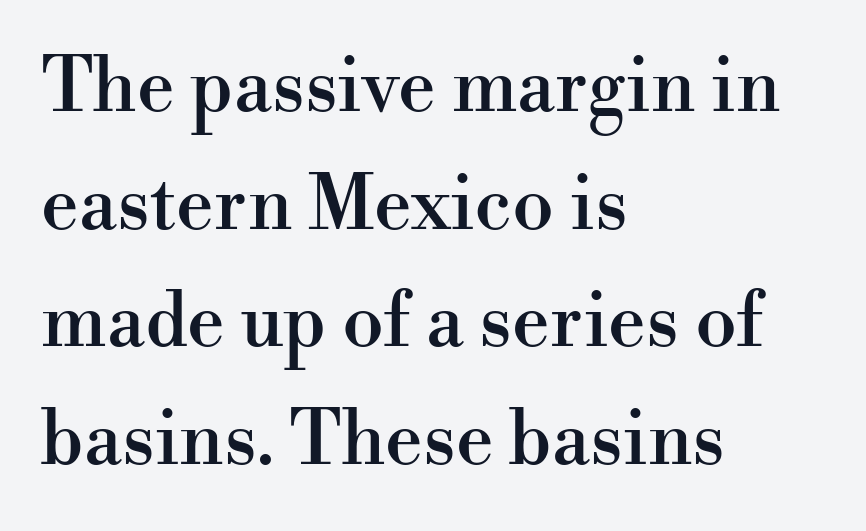
Q: Is the text italic (slanted)? A: No, it is upright.
Q: Is the typeface a serif or a sans-serif typeface? A: Serif.
Q: Is the text underlined? A: No.
Q: How is the paragraph aligned? A: Left-aligned.
Q: Is the spacing between letters normal or unusually wide? A: Normal.
Q: Is the spacing between lines tight, normal or loose? A: Normal.
Q: Width (condensed, normal, or wide)? A: Normal.
Q: Stroke contrast? A: High.
Q: x-height? A: Small.
Q: Monospaced? A: No.
